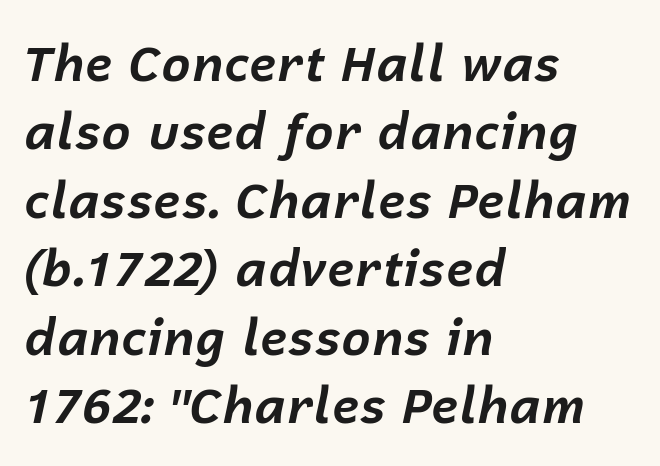
A clean baseline with only descenders dipping below it. This sample has the flowing, uneven cadence of proportional lettering. Quick note: interline space is typical. Every character sits at an angle, as italics do.
